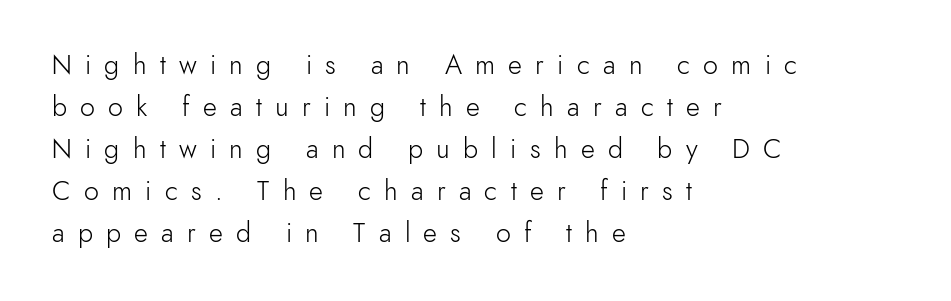
The gaps between neighbouring characters are conspicuously large. Words float on clear page, feet unadorned. Each stroke keeps to a modest, everyday thickness or less. Line beginnings align vertically; line endings do not. Ascenders rise straight up at ninety degrees.
